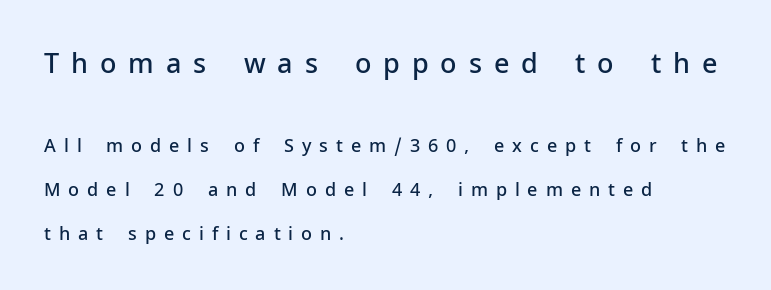
{"italic": "no", "bold": "semi", "underline": "no", "align": "left", "line_spacing": "loose", "line_spacing_ratio": 2.45, "letter_spacing": "wide", "letter_spacing_em": 0.44, "larger_block": "first", "size_ratio": 1.5, "glyph_px": 27}
